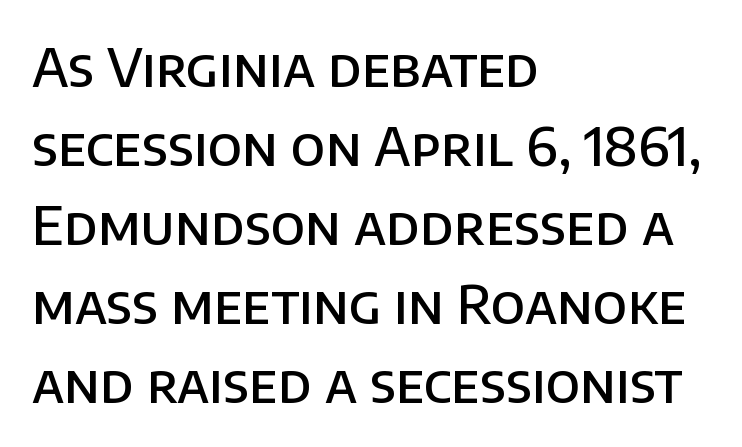
Q: Is the text bold? A: Semi-bold.
Q: Is the text italic (slanted)? A: No, it is upright.
Q: Is the typeface a serif or a sans-serif typeface? A: Sans-serif.
Q: Is the text underlined? A: No.
Q: How is the paragraph aligned? A: Left-aligned.
Q: Is the spacing between letters normal or unusually wide? A: Normal.
Q: Is the spacing between lines tight, normal or loose? A: Normal.
Q: Width (condensed, normal, or wide)? A: Normal.
Q: Stroke contrast? A: Low.
Q: x-height? A: Large.
Q: Monospaced? A: No.
